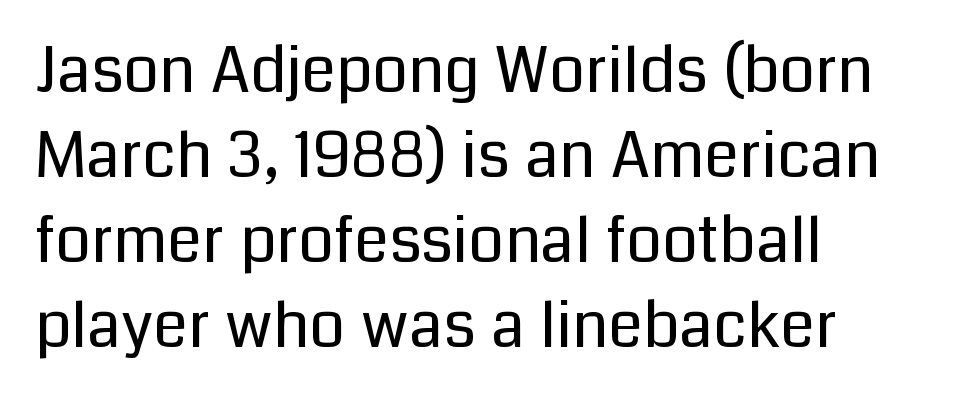
The lines in this sample share a left origin and differ only in where they stop. The zone under the glyphs is completely vacant. Is this a fixed-width face? No — the glyphs have proportional, varying widths. The face used here is a sans, in the tradition of grotesques and geometrics. A quiet, ordinary-to-light weight characterises the typeface. Ascenders rise straight up at ninety degrees.
